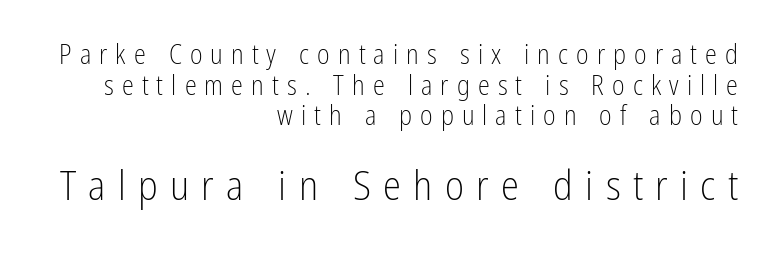
The face used here is proportionally spaced, like ordinary book or web type. The face used here is rendered with a markedly widened letterfit. Layout note: lines flush right. Summary of weight: not heavy and not bold. The second block has been scaled up relative to the first.
